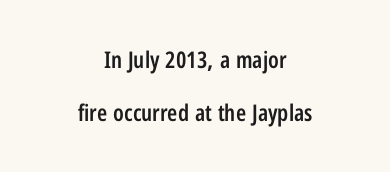
Caption: standard tracking, unaltered. Summary of vertical rhythm: relaxed, with wide interline spacing. The words here are not underlined. A centered setting, common on invitations and titles, is used for this passage.
